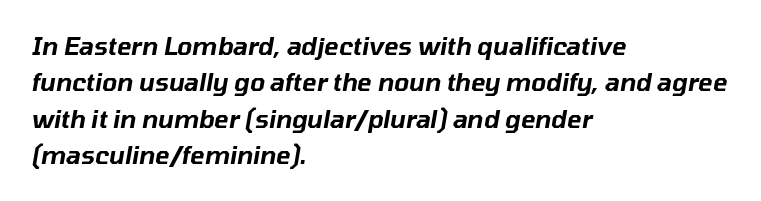
Q: Is the text italic (slanted)? A: Yes, it leans right by about 10 degrees.
Q: Is the text underlined? A: No.
Q: How is the paragraph aligned? A: Left-aligned.
Q: Is the spacing between letters normal or unusually wide? A: Normal.
Q: Is the spacing between lines tight, normal or loose? A: Normal.
